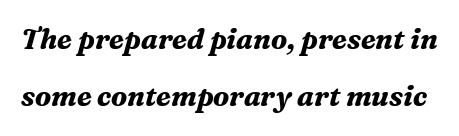
Q: Is the text bold? A: Yes.
Q: Is the text italic (slanted)? A: Yes, it leans right by about 16 degrees.
Q: Is the typeface a serif or a sans-serif typeface? A: Serif.
Q: Is the text underlined? A: No.
Q: Is the spacing between letters normal or unusually wide? A: Normal.
Q: Is the spacing between lines tight, normal or loose? A: Loose.
Q: Width (condensed, normal, or wide)? A: Normal.
Q: Stroke contrast? A: Medium.
Q: x-height? A: Medium.
Q: Monospaced? A: No.
